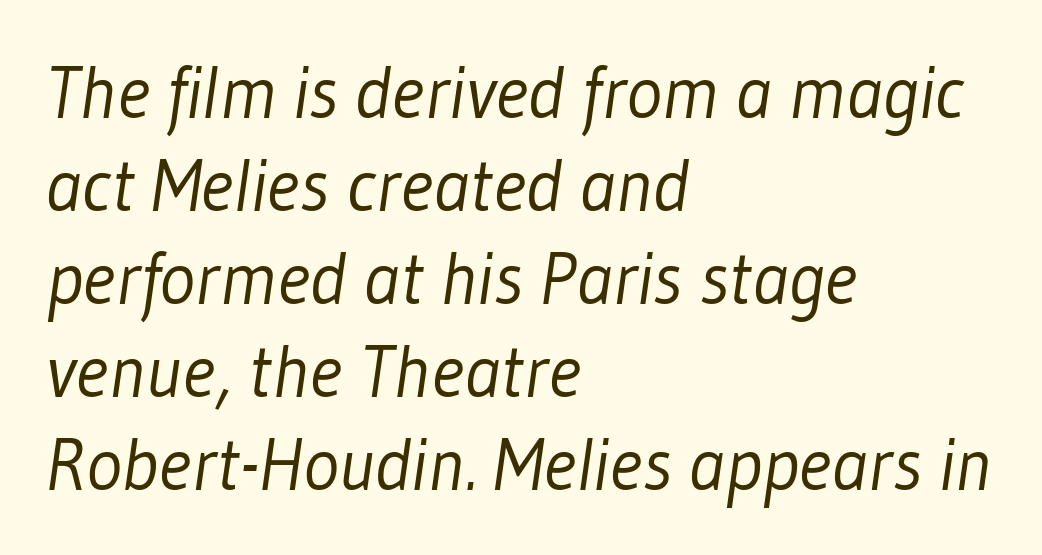
The designer went with a sans here, leaving each stem footless. This sample has the flowing, uneven cadence of proportional lettering. Think standard paragraph weight, or any step lighter than that. Honestly, the letter spacing is just normal — you wouldn't notice it.
